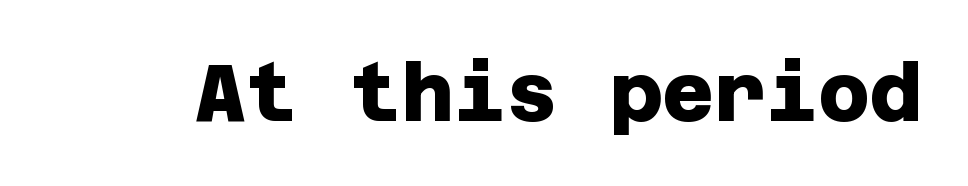
{"serif": "no", "bold": "yes", "weight": "heavy", "width": "normal", "stroke_contrast": "low", "x_height": "large", "underline": "no", "letter_spacing": "normal", "letter_spacing_em": 0.0, "glyph_px": 80}
